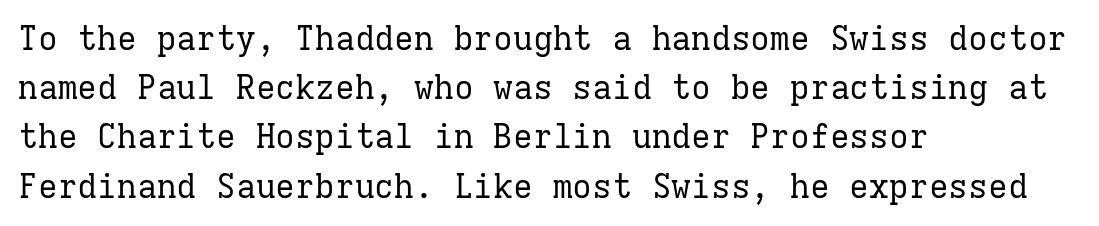
Q: Is the text bold? A: No.
Q: Is the text italic (slanted)? A: No, it is upright.
Q: Is the typeface a serif or a sans-serif typeface? A: Serif.
Q: Is the text underlined? A: No.
Q: How is the paragraph aligned? A: Left-aligned.
Q: Is the spacing between letters normal or unusually wide? A: Normal.
Q: Is the spacing between lines tight, normal or loose? A: Normal.
Q: Width (condensed, normal, or wide)? A: Normal.
Q: Stroke contrast? A: Low.
Q: x-height? A: Medium.
Q: Monospaced? A: Yes.
